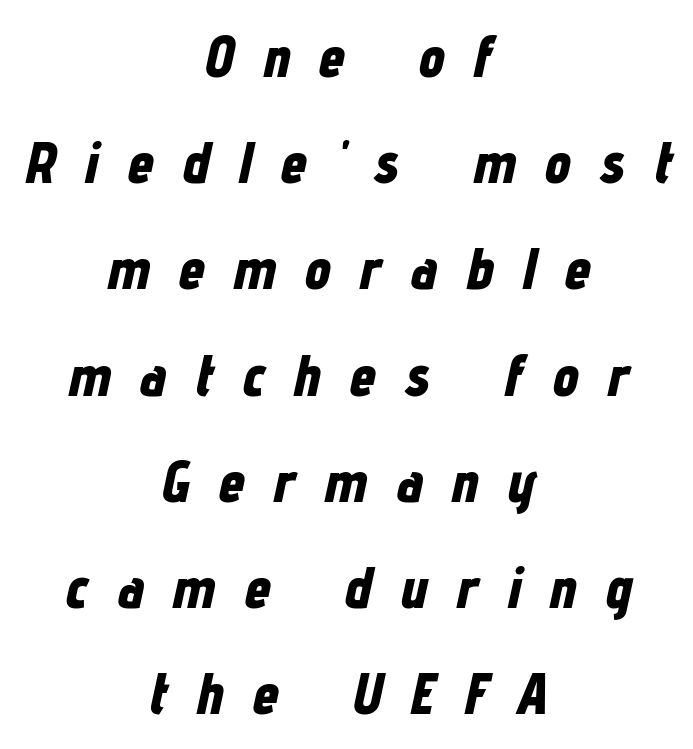
The image shows 59 px bold, condensed type, italic (leaning right); set centered, line spacing 1.8x, unusually wide letter spacing (+0.49 em), not underlined; low stroke contrast and a medium x-height.
